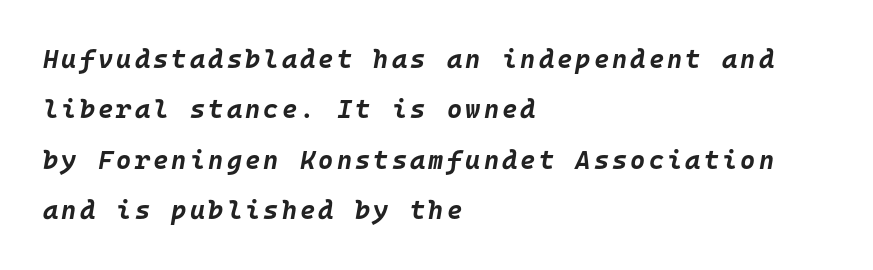
Q: Is the text bold? A: Yes.
Q: Is the text italic (slanted)? A: Yes, it leans right by about 10 degrees.
Q: Is the text underlined? A: No.
Q: How is the paragraph aligned? A: Left-aligned.
Q: Is the spacing between lines tight, normal or loose? A: Loose.
